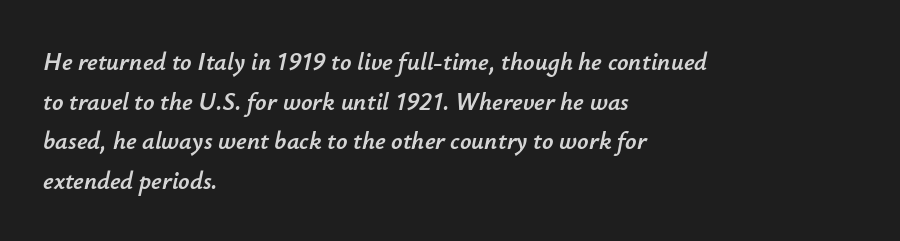
{"italic": "yes", "lean": "right", "slant_degrees": 12, "underline": "no", "align": "left", "line_spacing": "normal", "line_spacing_ratio": 1.59, "letter_spacing": "normal", "letter_spacing_em": 0.0, "glyph_px": 25}
